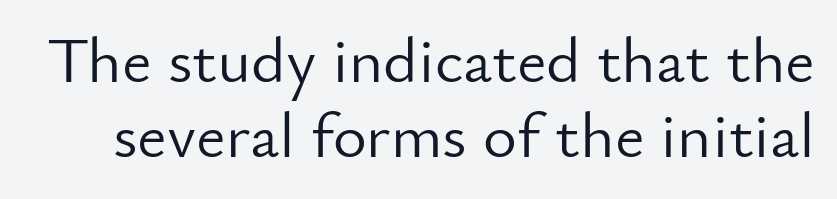
Q: Is the text bold? A: No.
Q: Is the text italic (slanted)? A: No, it is upright.
Q: Is the typeface a serif or a sans-serif typeface? A: Sans-serif.
Q: Is the text underlined? A: No.
Q: Is the spacing between letters normal or unusually wide? A: Normal.
Q: Width (condensed, normal, or wide)? A: Normal.
Q: Stroke contrast? A: Low.
Q: x-height? A: Small.
Q: Monospaced? A: No.
